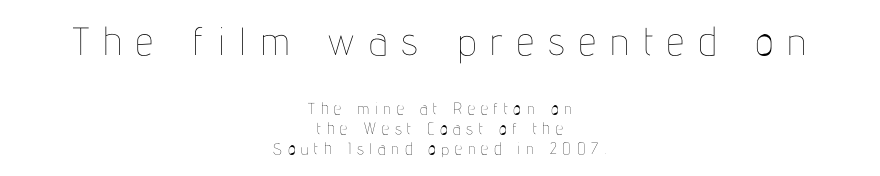
Q: Is the text bold? A: No.
Q: Is the text italic (slanted)? A: No, it is upright.
Q: Is the text underlined? A: No.
Q: How is the paragraph aligned? A: Centered.
Q: Is the spacing between letters normal or unusually wide? A: Unusually wide.
Q: Is the spacing between lines tight, normal or loose? A: Normal.
Q: Which block of text is set in a larger size, the first (top) or the second (bottom)? A: The first (top) one.
Q: Width (condensed, normal, or wide)? A: Condensed.
Q: Stroke contrast? A: Low.
Q: x-height? A: Medium.
Q: Monospaced? A: No.
